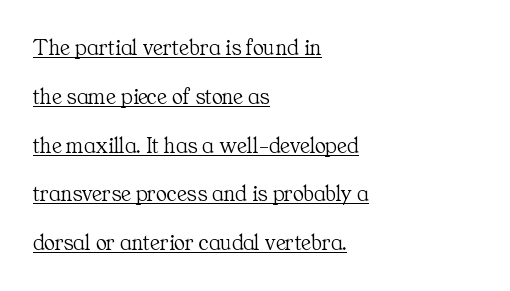
Q: Is the text bold? A: No.
Q: Is the text italic (slanted)? A: No, it is upright.
Q: Is the text underlined? A: Yes.
Q: How is the paragraph aligned? A: Left-aligned.
Q: Is the spacing between letters normal or unusually wide? A: Normal.
Q: Is the spacing between lines tight, normal or loose? A: Loose.
